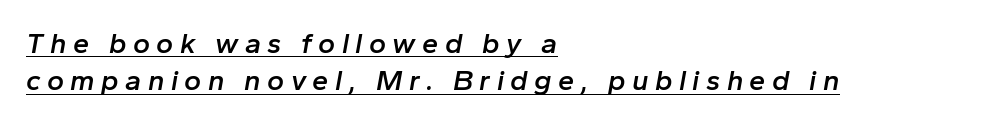
{"italic": "yes", "lean": "right", "slant_degrees": 10, "bold": "semi", "weight": "semibold", "width": "normal", "stroke_contrast": "low", "x_height": "medium", "monospaced": "no", "underline": "yes", "align": "left", "line_spacing": "normal", "line_spacing_ratio": 1.29, "letter_spacing": "wide", "letter_spacing_em": 0.22, "glyph_px": 29}
